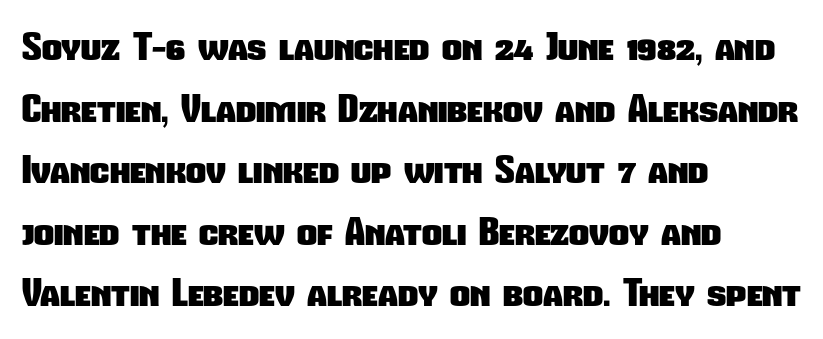
Proportional: the letters do not fall into vertical columns. Short note: letters normally spaced. Set as a true bold cut, around the 700 mark. This sample uses a sans-serif face.
